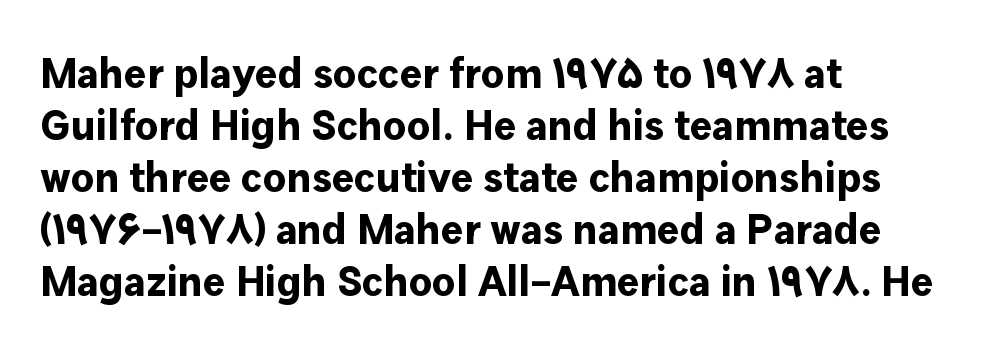
{"serif": "no", "italic": "no", "bold": "yes", "weight": "bold", "width": "normal", "stroke_contrast": "low", "x_height": "medium", "monospaced": "no", "underline": "no", "align": "left", "line_spacing_ratio": 1.24, "letter_spacing": "normal", "letter_spacing_em": 0.0, "glyph_px": 42}
